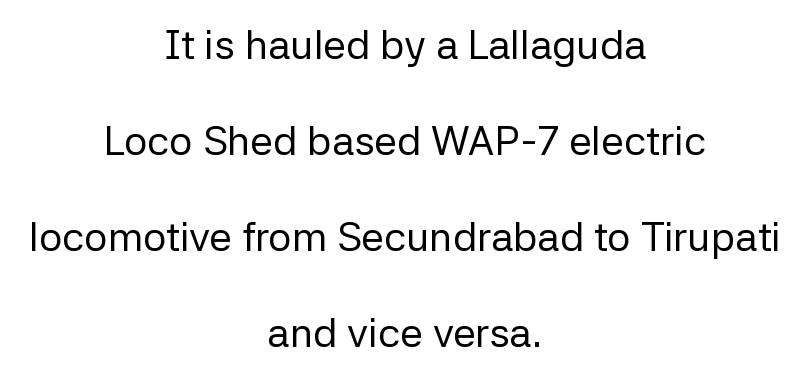
The image shows 41 px regular-weight sans-serif type, upright; set centered, loose line spacing (2.34x), normal letter spacing, not underlined; low stroke contrast and a medium x-height.
